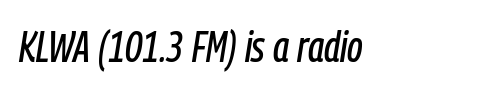
Q: Is the text italic (slanted)? A: Yes, it leans right by about 9 degrees.
Q: Is the text underlined? A: No.
Q: Is the spacing between letters normal or unusually wide? A: Normal.
Q: Width (condensed, normal, or wide)? A: Condensed.
Q: Stroke contrast? A: Low.
Q: x-height? A: Medium.
Q: Monospaced? A: No.
